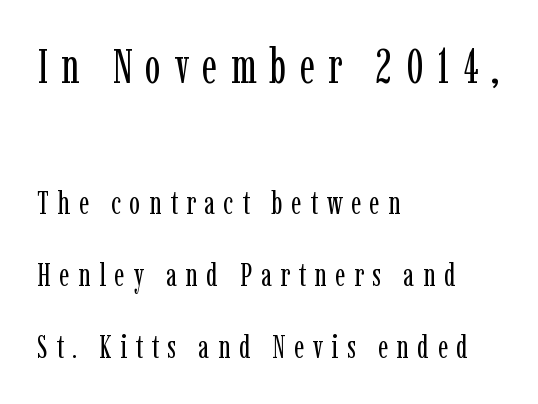
{"serif": "yes", "italic": "no", "bold": "no", "weight": "regular", "width": "condensed", "stroke_contrast": "low", "x_height": "medium", "monospaced": "no", "underline": "no", "align": "left", "line_spacing": "loose", "line_spacing_ratio": 2.25, "letter_spacing": "wide", "letter_spacing_em": 0.27, "larger_block": "first", "size_ratio": 1.5, "glyph_px": 48}
